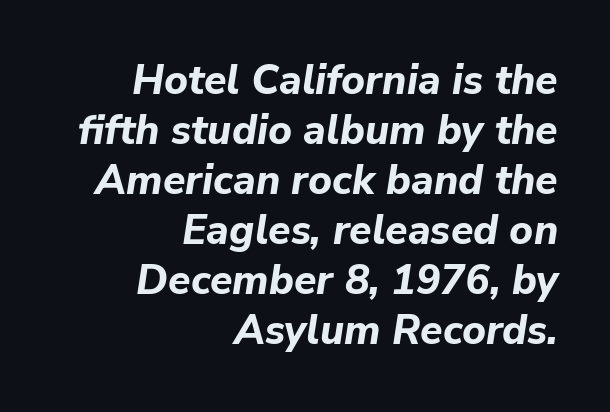
{"italic": "yes", "lean": "right", "slant_degrees": 9, "bold": "yes", "weight": "bold", "width": "normal", "stroke_contrast": "low", "x_height": "medium", "monospaced": "no", "underline": "no", "align": "right", "line_spacing_ratio": 1.22, "letter_spacing": "normal", "letter_spacing_em": 0.0, "glyph_px": 41}
